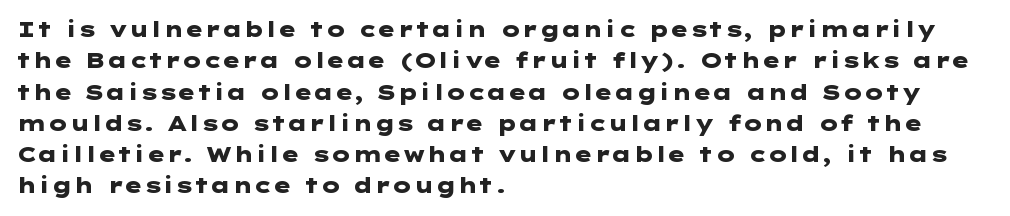
{"italic": "no", "bold": "yes", "underline": "no", "align": "left", "line_spacing": "normal", "line_spacing_ratio": 1.49, "letter_spacing": "normal", "letter_spacing_em": 0.0, "glyph_px": 21}
